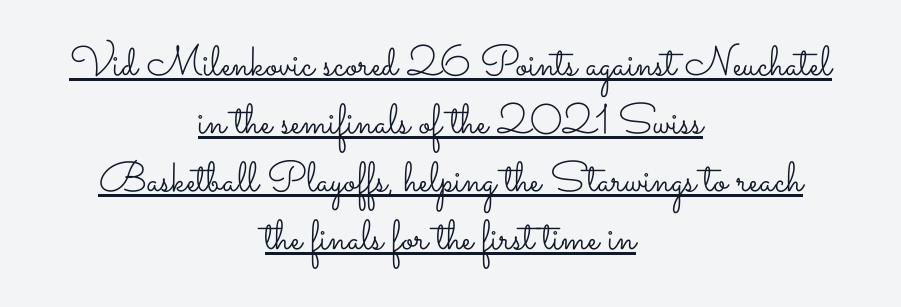
Q: Is the text bold? A: No.
Q: Is the text italic (slanted)? A: Yes.
Q: Is the text underlined? A: Yes.
Q: How is the paragraph aligned? A: Centered.
Q: Is the spacing between letters normal or unusually wide? A: Normal.
Q: Is the spacing between lines tight, normal or loose? A: Normal.
Q: Width (condensed, normal, or wide)? A: Wide.
Q: Stroke contrast? A: Low.
Q: x-height? A: Small.
Q: Monospaced? A: No.
